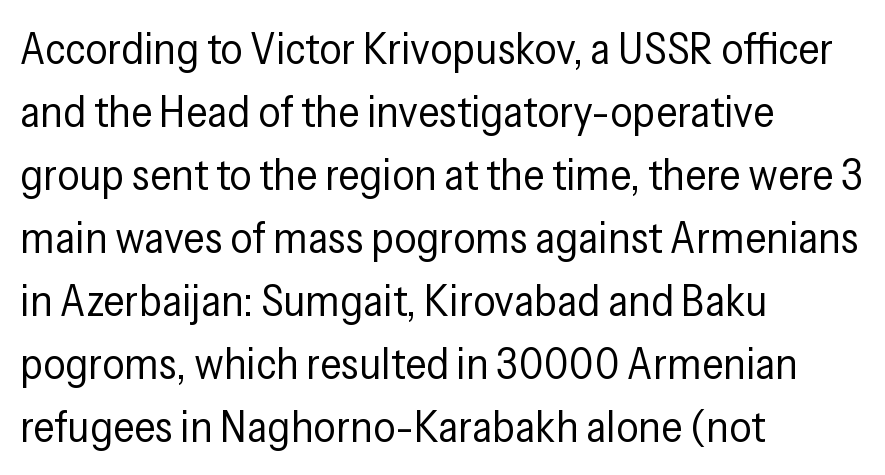
{"serif": "no", "italic": "no", "bold": "no", "weight": "regular", "width": "condensed", "stroke_contrast": "low", "x_height": "medium", "monospaced": "no", "underline": "no", "align": "left", "line_spacing": "normal", "line_spacing_ratio": 1.43, "letter_spacing": "normal", "letter_spacing_em": 0.0, "glyph_px": 44}
